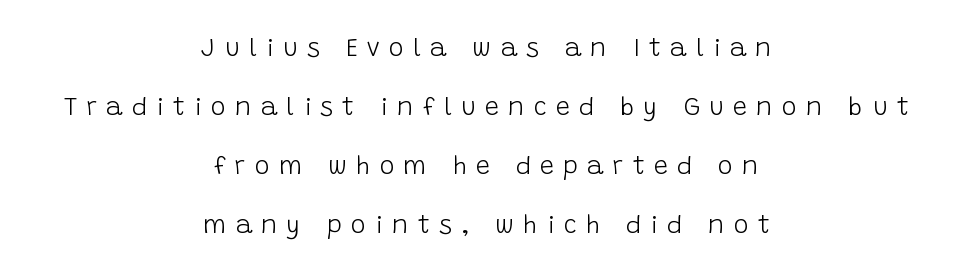
Honestly, the rows look like they've been pulled way apart. Does extra space separate the letters? Yes, quite a lot of it. A clean baseline with only descenders dipping below it. Where is the straight margin? There isn't one; the lines are centered.
